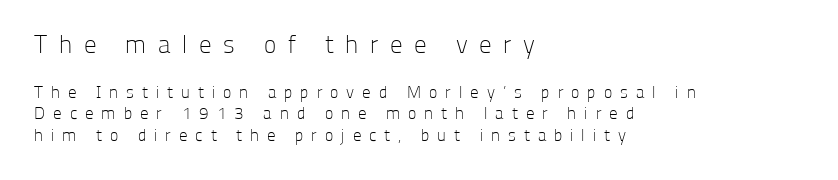
Plain, unruled lines of type. A student would call this left alignment; a typographer would say flush left, rag right. When letters stand straight like this, we call the style roman or upright. Weight class: somewhere from thin through regular.
